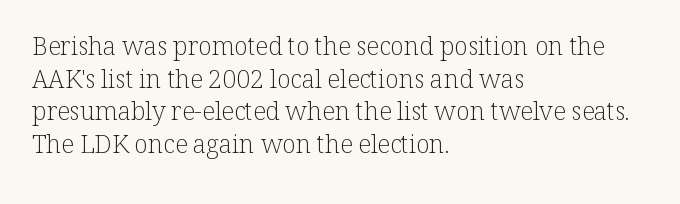
The image shows 25 px text type, upright; set left-aligned, normal line spacing (1.31x), normal letter spacing, not underlined.
